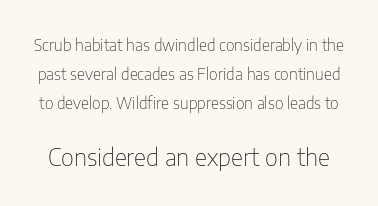
{"italic": "no", "bold": "no", "underline": "no", "line_spacing_ratio": 1.82, "letter_spacing": "normal", "letter_spacing_em": 0.0, "larger_block": "second", "size_ratio": 1.5, "glyph_px": 24}
